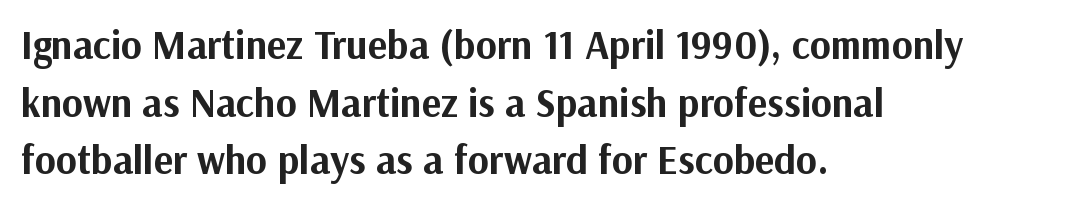
Q: Is the text bold? A: Yes.
Q: Is the text italic (slanted)? A: No, it is upright.
Q: Is the typeface a serif or a sans-serif typeface? A: Sans-serif.
Q: Is the text underlined? A: No.
Q: How is the paragraph aligned? A: Left-aligned.
Q: Is the spacing between letters normal or unusually wide? A: Normal.
Q: Is the spacing between lines tight, normal or loose? A: Normal.
Q: Width (condensed, normal, or wide)? A: Normal.
Q: Stroke contrast? A: Medium.
Q: x-height? A: Medium.
Q: Monospaced? A: No.
